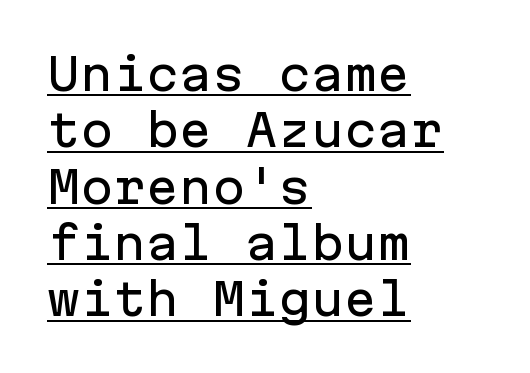
{"serif": "no", "italic": "no", "width": "normal", "stroke_contrast": "low", "x_height": "medium", "monospaced": "yes", "underline": "yes", "align": "left", "line_spacing": "normal", "line_spacing_ratio": 1.28, "letter_spacing": "normal", "letter_spacing_em": 0.0, "glyph_px": 44}
